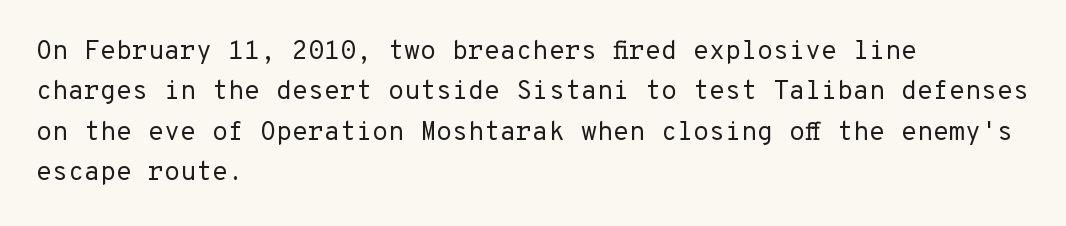
Q: Is the text bold? A: No.
Q: Is the text italic (slanted)? A: No, it is upright.
Q: Is the text underlined? A: No.
Q: How is the paragraph aligned? A: Left-aligned.
Q: Is the spacing between letters normal or unusually wide? A: Normal.
Q: Is the spacing between lines tight, normal or loose? A: Normal.
